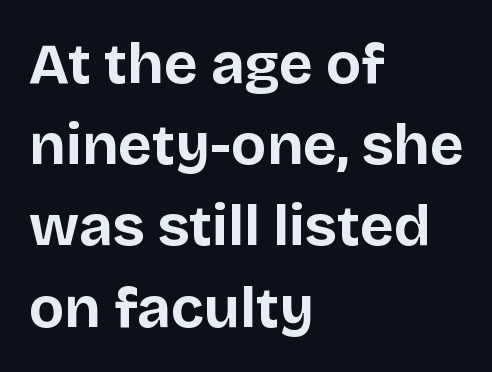
Heavy, bold letterforms. Which margin do the lines hug? The left one — the right edge is uneven. Successive baselines arrive at the customary interval. Every character sits straight up, as roman type does. The horizontal fit of the characters is conventional and even. The zone under the glyphs is completely vacant.
